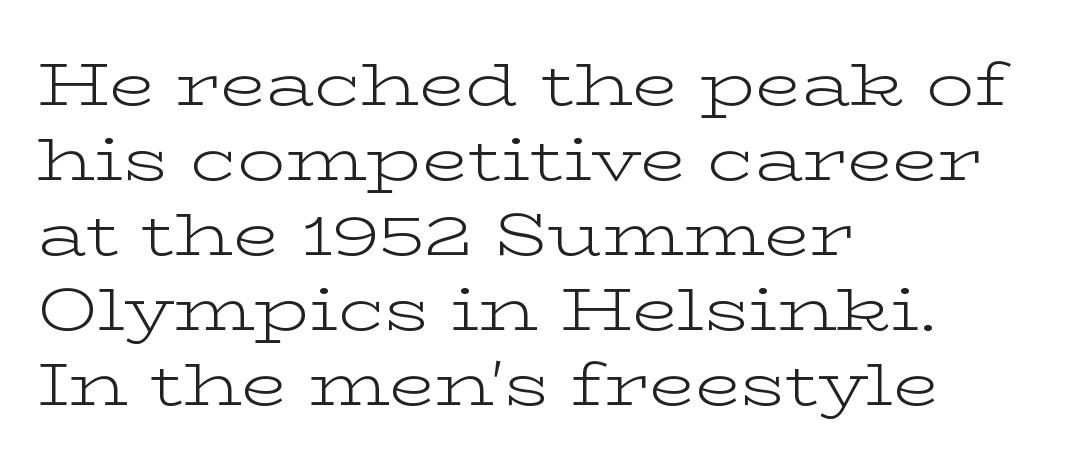
{"serif": "yes", "italic": "no", "bold": "no", "weight": "light", "width": "wide", "stroke_contrast": "low", "x_height": "medium", "monospaced": "no", "underline": "no", "align": "left", "line_spacing": "normal", "line_spacing_ratio": 1.25, "letter_spacing": "normal", "letter_spacing_em": 0.0, "glyph_px": 60}
